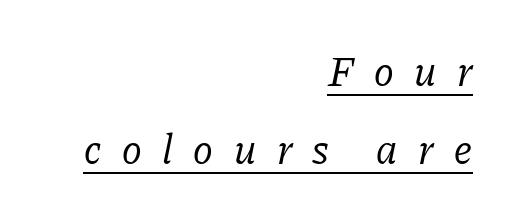
Proportional: the letters do not fall into vertical columns. The rendering inserts visible extra space after every character. The weight would be labelled regular, book, light, or lighter still. An italicized treatment has been applied to the whole sample. What kind of face is this? One with serifs. The rendered words wear a rule along their underside.
